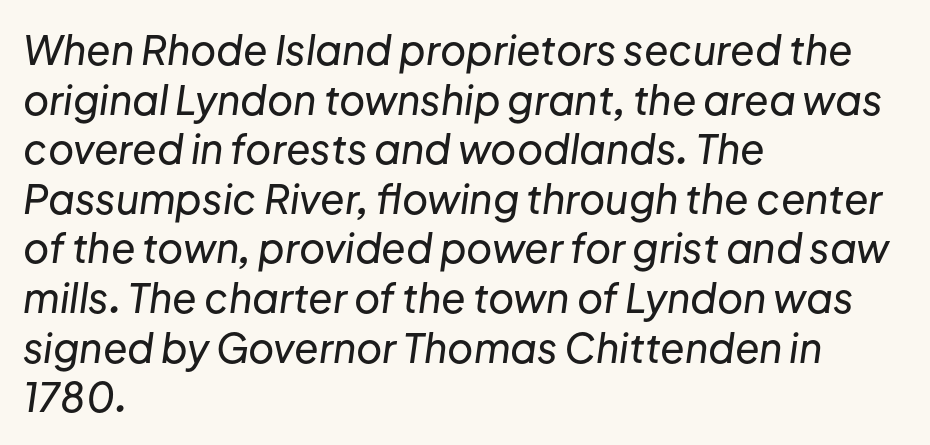
Q: Is the text italic (slanted)? A: Yes, it leans right by about 8 degrees.
Q: Is the text underlined? A: No.
Q: How is the paragraph aligned? A: Left-aligned.
Q: Is the spacing between letters normal or unusually wide? A: Normal.
Q: Width (condensed, normal, or wide)? A: Normal.
Q: Stroke contrast? A: Low.
Q: x-height? A: Medium.
Q: Monospaced? A: No.
